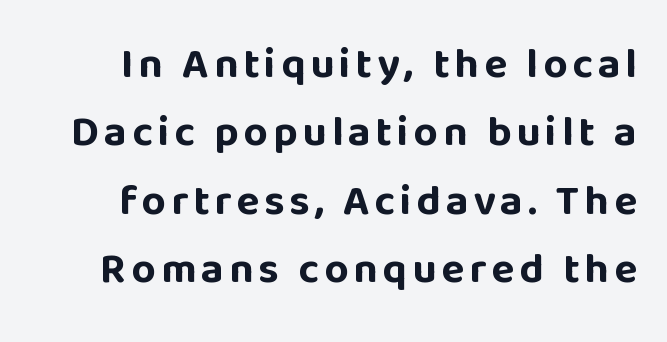
Note the varied advance widths — an 'i' is clearly narrower than an 'm'. The lettering stays uniformly vertical, giving the passage a roman look. If you measured baseline to baseline, you'd find a middling distance. The letters carry no serifs — their stems end cleanly without finishing strokes. Chunky letters — that's bold for sure.
